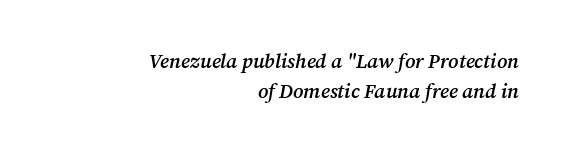
The font is running at a semibold setting, under full bold. The words here are not underlined. Normally led — the rows are evenly, conventionally spaced. The glyphs look as if they've been sheared to an angle.
